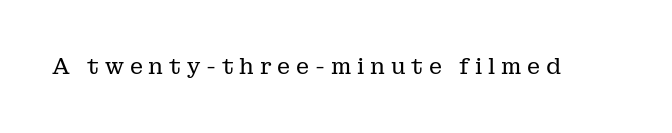
Q: Is the text bold? A: No.
Q: Is the text italic (slanted)? A: No, it is upright.
Q: Is the text underlined? A: No.
Q: Is the spacing between letters normal or unusually wide? A: Unusually wide.
